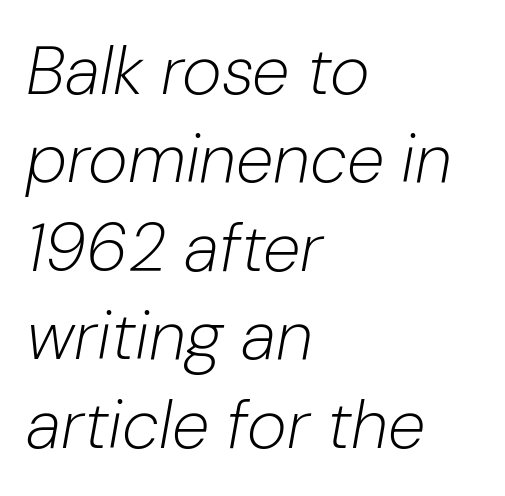
The image shows 68 px light type, italic (leaning right); set left-aligned, normal line spacing (1.3x), normal letter spacing, not underlined; low stroke contrast and a medium x-height.
